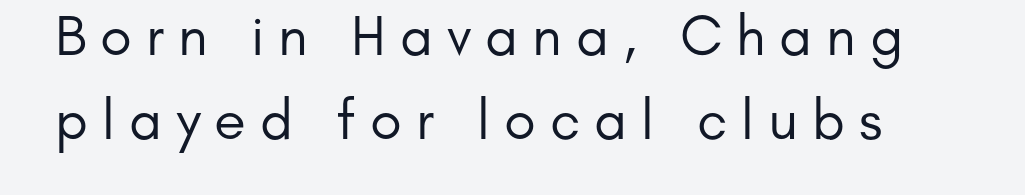
Q: Is the text bold? A: No.
Q: Is the text italic (slanted)? A: No, it is upright.
Q: Is the typeface a serif or a sans-serif typeface? A: Sans-serif.
Q: Is the text underlined? A: No.
Q: Is the spacing between letters normal or unusually wide? A: Unusually wide.
Q: Is the spacing between lines tight, normal or loose? A: Normal.
Q: Width (condensed, normal, or wide)? A: Normal.
Q: Stroke contrast? A: Low.
Q: x-height? A: Small.
Q: Monospaced? A: No.
